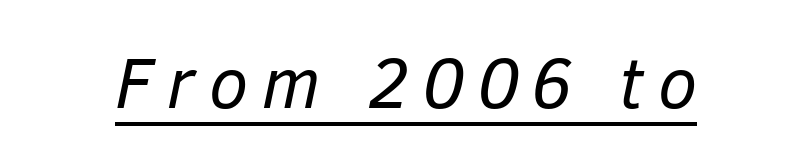
Spacing verdict: proportional, widths tailored to each character. No chunkiness to these letters — they're not bold. This is oblique type, the kind used for emphasis or titles. Words appear elongated and porous because spacing is wide.
